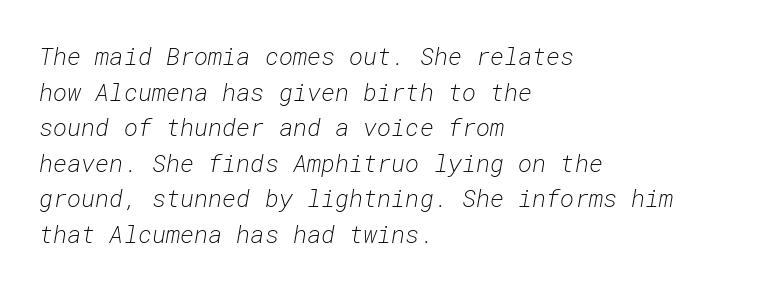
The image shows 24 px text type, italic (leaning right); set left-aligned, normal line spacing (1.48x), normal letter spacing, not underlined.
